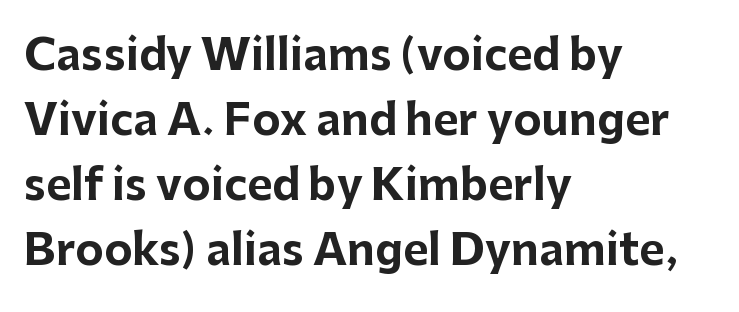
Q: Is the text bold? A: Yes.
Q: Is the text italic (slanted)? A: No, it is upright.
Q: Is the typeface a serif or a sans-serif typeface? A: Sans-serif.
Q: Is the text underlined? A: No.
Q: How is the paragraph aligned? A: Left-aligned.
Q: Is the spacing between letters normal or unusually wide? A: Normal.
Q: Is the spacing between lines tight, normal or loose? A: Normal.
Q: Width (condensed, normal, or wide)? A: Normal.
Q: Stroke contrast? A: Low.
Q: x-height? A: Medium.
Q: Monospaced? A: No.
